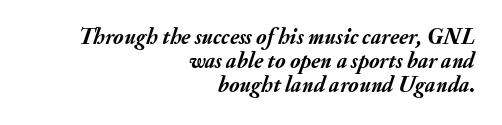
{"italic": "yes", "lean": "right", "slant_degrees": 20, "bold": "yes", "underline": "no", "align": "right", "line_spacing": "tight", "line_spacing_ratio": 1.09, "letter_spacing": "normal", "letter_spacing_em": 0.0, "glyph_px": 22}
